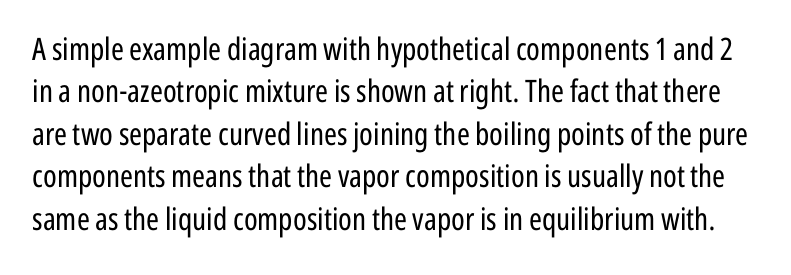
The image shows 31 px regular-weight, condensed sans-serif type, upright; set normal line spacing (1.37x), normal letter spacing, not underlined; low stroke contrast and a medium x-height.
